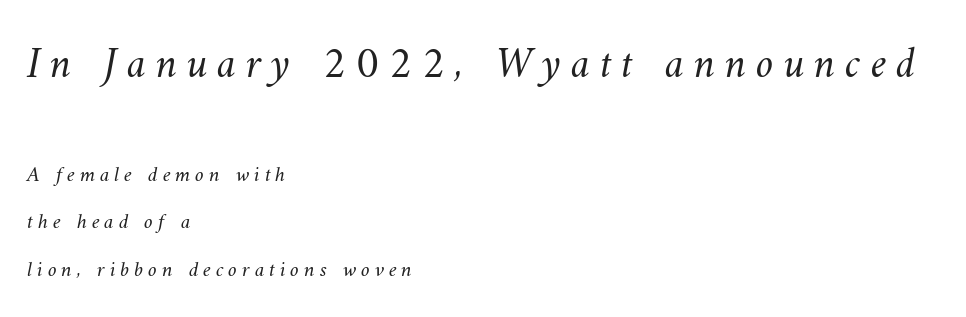
{"bold": "no", "weight": "light", "width": "normal", "stroke_contrast": "medium", "x_height": "small", "monospaced": "no", "underline": "no", "align": "left", "line_spacing": "loose", "line_spacing_ratio": 2.14, "letter_spacing": "wide", "letter_spacing_em": 0.22, "larger_block": "first", "size_ratio": 2.0, "glyph_px": 44}
